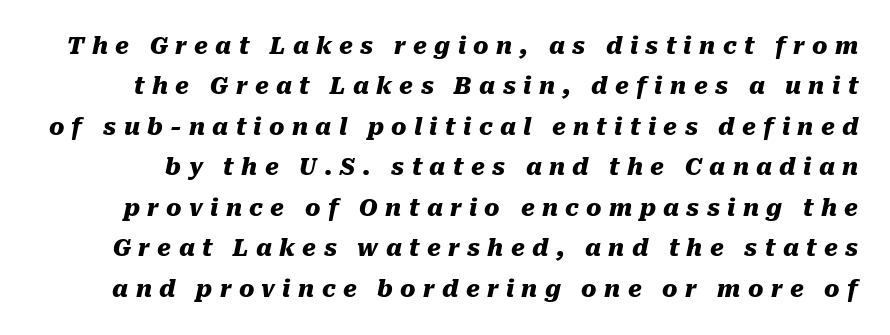
The image shows 23 px bold type, italic (leaning right); set line spacing 1.76x, unusually wide letter spacing (+0.32 em), not underlined.
